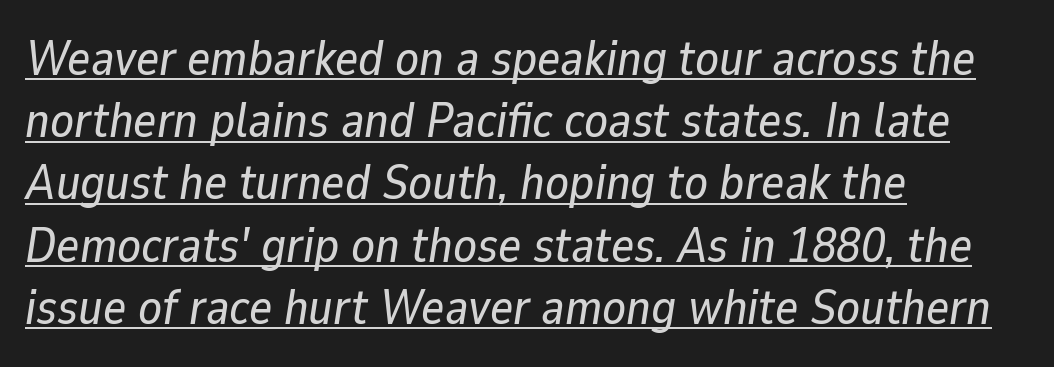
{"italic": "yes", "lean": "right", "slant_degrees": 9, "width": "normal", "stroke_contrast": "low", "x_height": "medium", "monospaced": "no", "underline": "yes", "align": "left", "line_spacing": "normal", "line_spacing_ratio": 1.27, "letter_spacing": "normal", "letter_spacing_em": 0.0, "glyph_px": 49}
